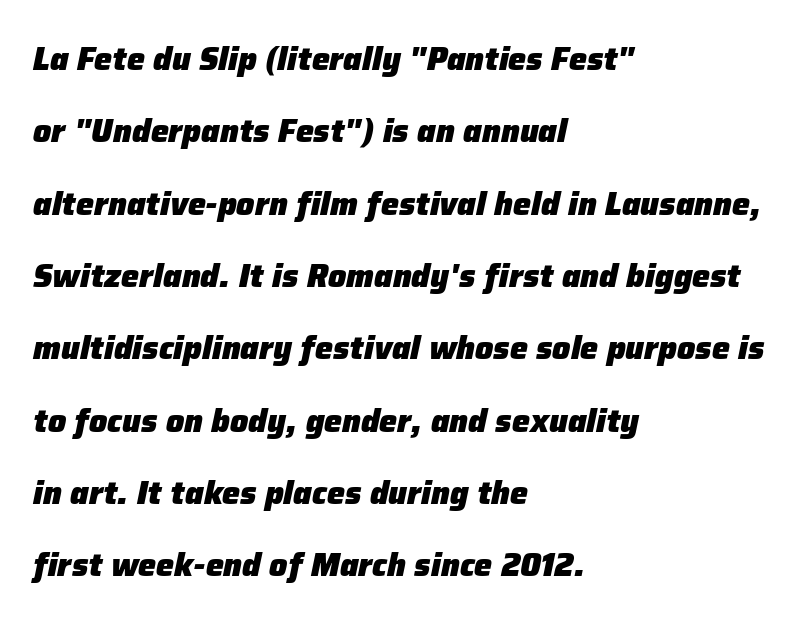
{"italic": "yes", "lean": "right", "slant_degrees": 12, "bold": "yes", "weight": "heavy", "width": "normal", "stroke_contrast": "low", "x_height": "medium", "monospaced": "no", "underline": "no", "align": "left", "line_spacing": "loose", "line_spacing_ratio": 2.26, "letter_spacing": "normal", "letter_spacing_em": 0.0, "glyph_px": 32}
